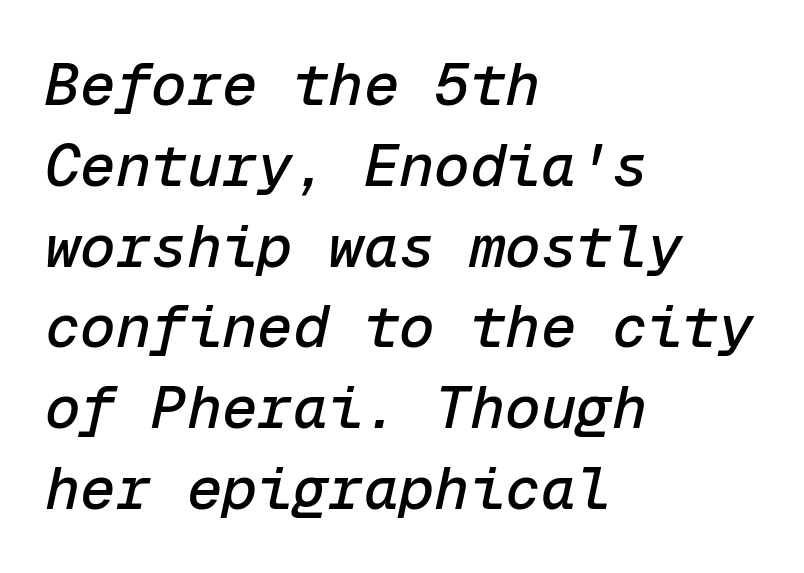
Q: Is the text italic (slanted)? A: Yes, it leans right by about 12 degrees.
Q: Is the text underlined? A: No.
Q: How is the paragraph aligned? A: Left-aligned.
Q: Is the spacing between letters normal or unusually wide? A: Normal.
Q: Is the spacing between lines tight, normal or loose? A: Normal.
Q: Width (condensed, normal, or wide)? A: Normal.
Q: Stroke contrast? A: Low.
Q: x-height? A: Medium.
Q: Monospaced? A: Yes.
